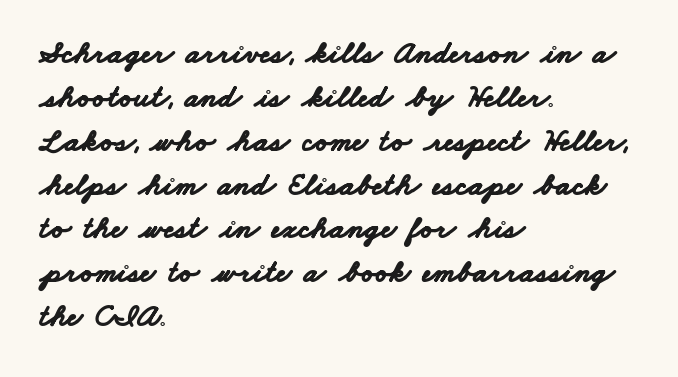
The image shows 32 px bold, wide sans-serif type; set left-aligned, normal line spacing (1.37x), normal letter spacing, not underlined; low stroke contrast and a small x-height.
